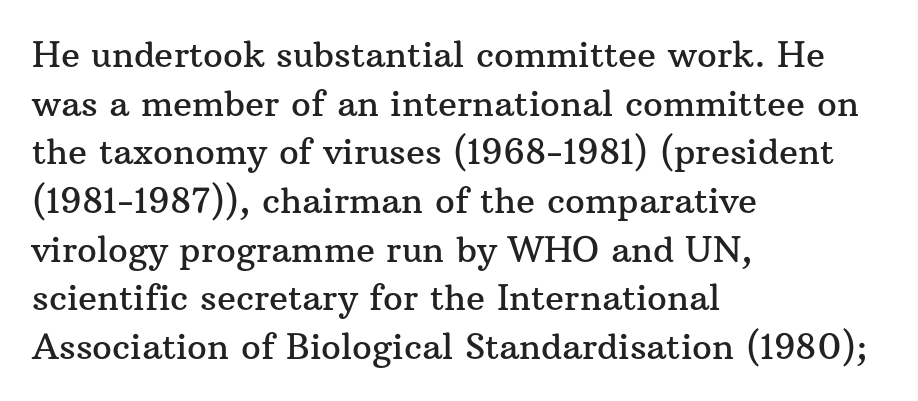
{"serif": "yes", "italic": "no", "width": "normal", "stroke_contrast": "medium", "x_height": "medium", "monospaced": "no", "underline": "no", "align": "left", "line_spacing": "normal", "line_spacing_ratio": 1.39, "letter_spacing": "normal", "letter_spacing_em": 0.0, "glyph_px": 35}
